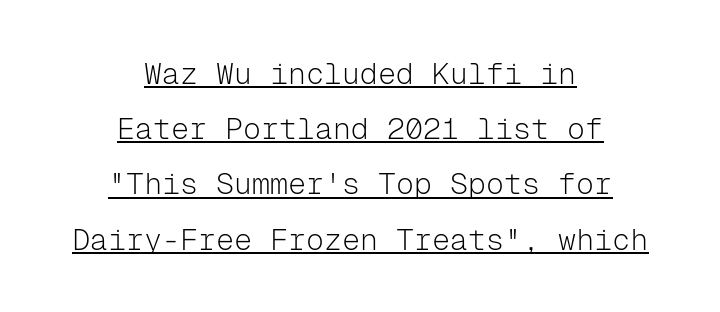
{"serif": "no", "italic": "no", "bold": "no", "weight": "light", "width": "normal", "stroke_contrast": "low", "x_height": "medium", "monospaced": "yes", "underline": "yes", "align": "center", "line_spacing_ratio": 1.84, "letter_spacing": "normal", "letter_spacing_em": 0.0, "glyph_px": 30}
